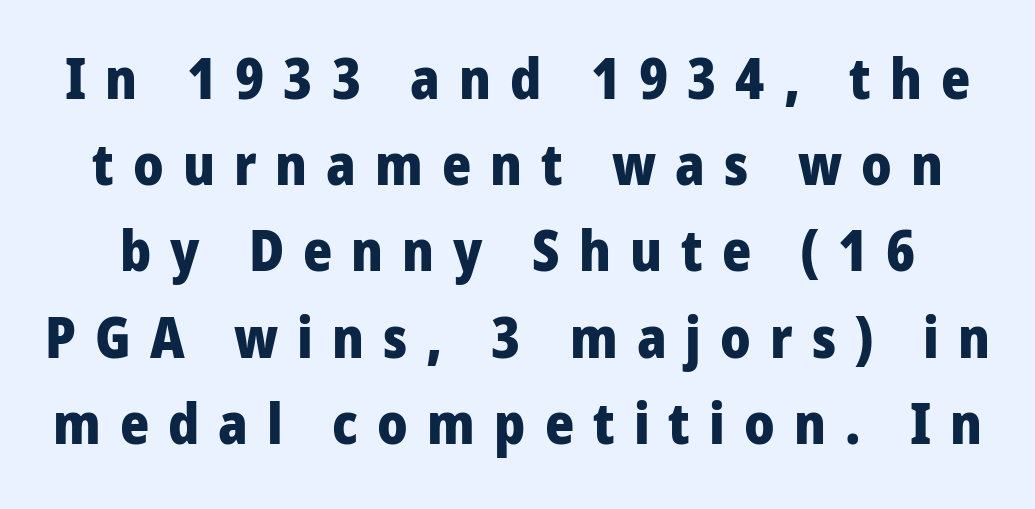
{"serif": "no", "italic": "no", "bold": "yes", "weight": "heavy", "width": "normal", "stroke_contrast": "low", "x_height": "medium", "monospaced": "no", "underline": "no", "line_spacing": "normal", "line_spacing_ratio": 1.54, "letter_spacing": "wide", "letter_spacing_em": 0.34, "glyph_px": 56}
